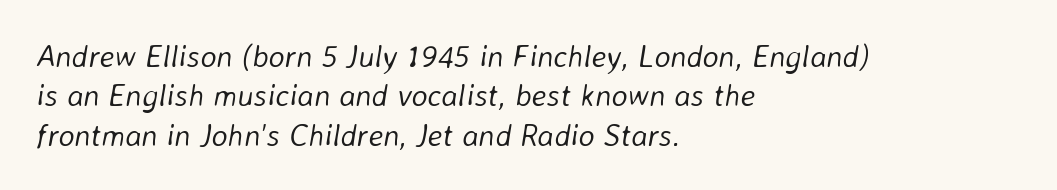
This sample has the flowing, uneven cadence of proportional lettering. Nobody touched the tracking dial on this one. Stems and bowls with no extra thickness — not bold. Honestly, there is no underline to notice here at all. Quick note: italic.
